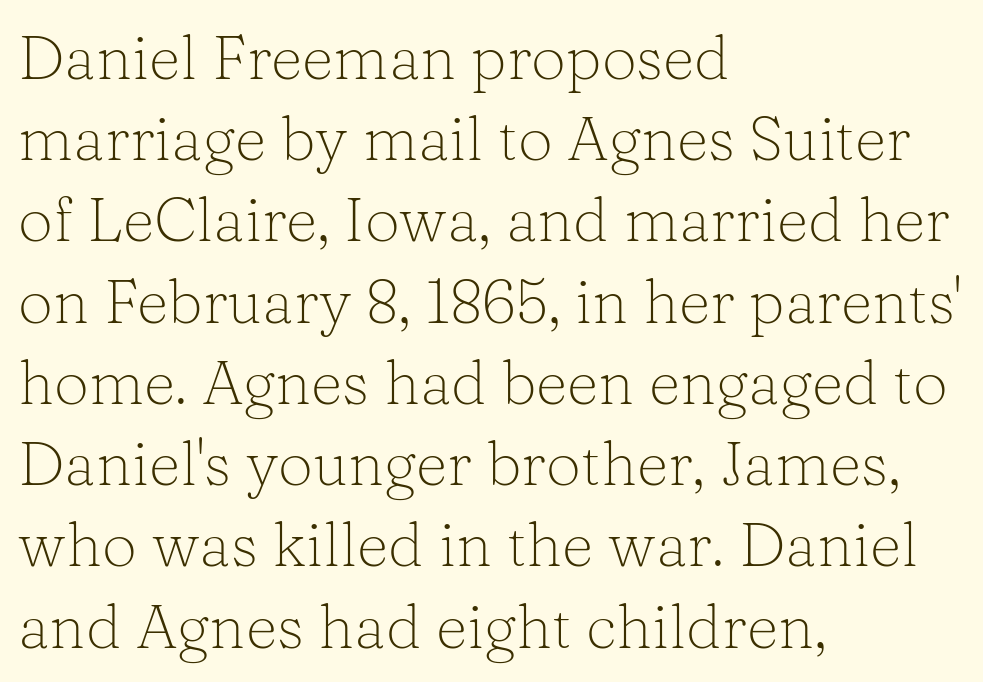
Q: Is the text bold? A: No.
Q: Is the text italic (slanted)? A: No, it is upright.
Q: Is the typeface a serif or a sans-serif typeface? A: Serif.
Q: Is the text underlined? A: No.
Q: How is the paragraph aligned? A: Left-aligned.
Q: Is the spacing between letters normal or unusually wide? A: Normal.
Q: Is the spacing between lines tight, normal or loose? A: Normal.
Q: Width (condensed, normal, or wide)? A: Normal.
Q: Stroke contrast? A: Low.
Q: x-height? A: Medium.
Q: Monospaced? A: No.
